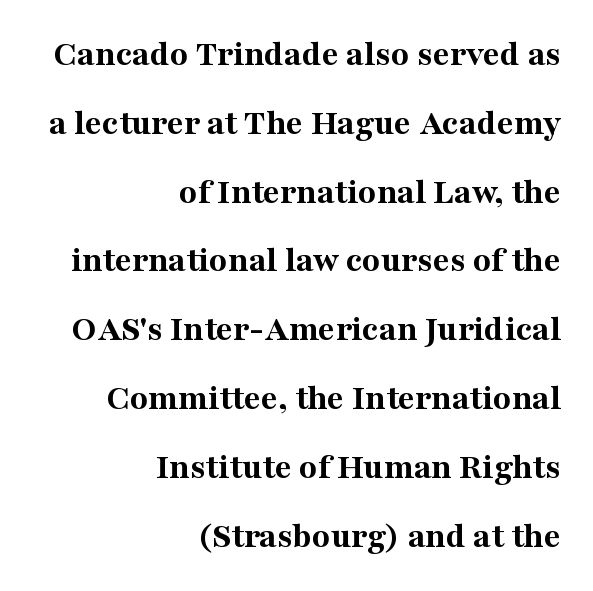
Plenty of ink on the page — the face is bold. This rendering employs a face with finishing strokes, i.e., a serif. This is the regular roman posture of the typeface. Here the designer chose a conventional face with non-uniform glyph widths. There is no visible air inserted between adjacent glyphs.
